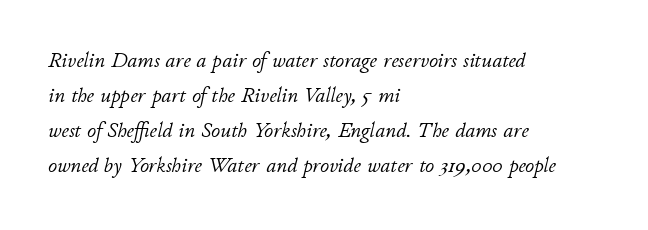
{"italic": "yes", "lean": "right", "slant_degrees": 11, "bold": "no", "underline": "no", "align": "left", "line_spacing": "normal", "line_spacing_ratio": 1.59, "letter_spacing": "normal", "letter_spacing_em": 0.0, "glyph_px": 22}
